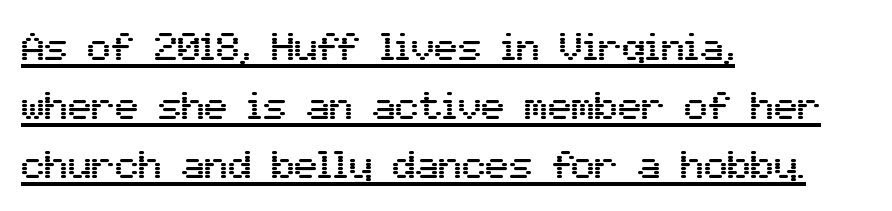
{"serif": "no", "italic": "no", "width": "normal", "stroke_contrast": "medium", "x_height": "medium", "monospaced": "no", "underline": "yes", "align": "left", "line_spacing": "normal", "line_spacing_ratio": 1.51, "letter_spacing": "normal", "letter_spacing_em": 0.0, "glyph_px": 39}
